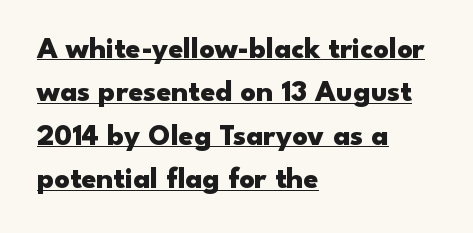
{"serif": "no", "italic": "no", "bold": "yes", "weight": "heavy", "width": "wide", "stroke_contrast": "low", "x_height": "small", "monospaced": "no", "underline": "yes", "align": "left", "line_spacing": "normal", "line_spacing_ratio": 1.45, "letter_spacing": "normal", "letter_spacing_em": 0.0, "glyph_px": 30}
